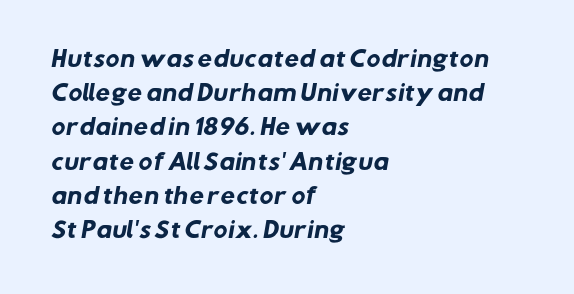
There is no visible air inserted between adjacent glyphs. A clean baseline with only descenders dipping below it. The rendering uses a bold face; every stroke is thick and dark. Typeset ragged right — the left edge is the straight one.
